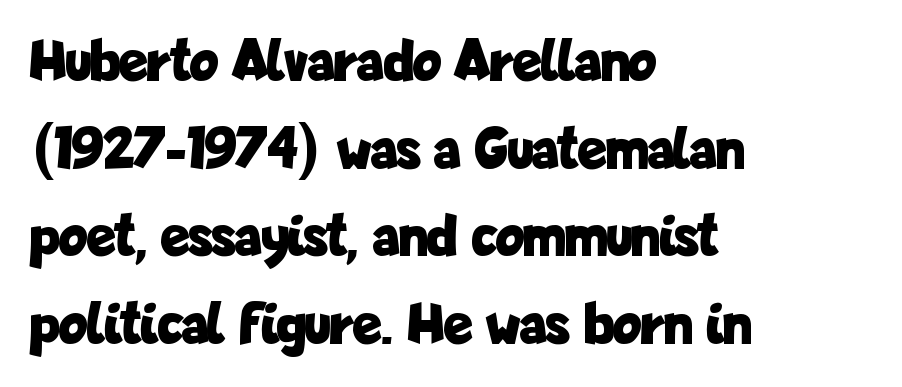
Q: Is the text bold? A: Yes.
Q: Is the text italic (slanted)? A: No, it is upright.
Q: Is the typeface a serif or a sans-serif typeface? A: Sans-serif.
Q: Is the text underlined? A: No.
Q: How is the paragraph aligned? A: Left-aligned.
Q: Is the spacing between letters normal or unusually wide? A: Normal.
Q: Is the spacing between lines tight, normal or loose? A: Normal.
Q: Width (condensed, normal, or wide)? A: Condensed.
Q: Stroke contrast? A: Low.
Q: x-height? A: Medium.
Q: Monospaced? A: No.
